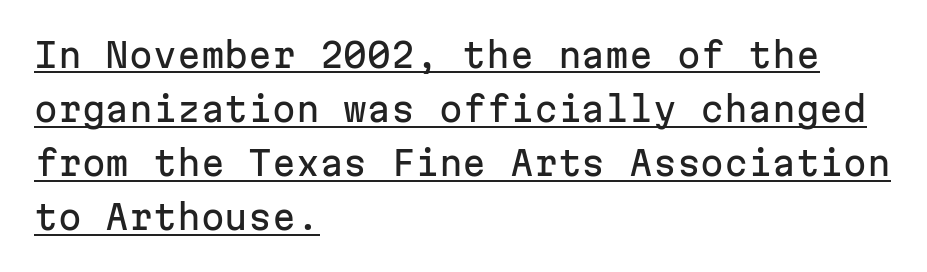
The image shows 34 px sans-serif type, upright, monospaced; set left-aligned, normal line spacing (1.59x), normal letter spacing, underlined; low stroke contrast and a medium x-height.
